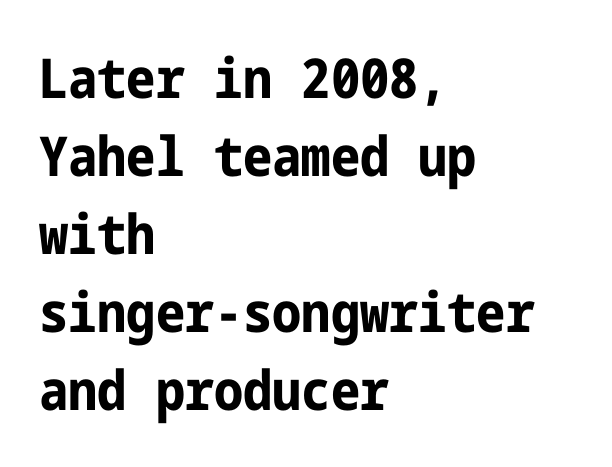
The image shows 55 px bold, condensed sans-serif type, upright; set left-aligned, normal line spacing (1.42x), normal letter spacing, not underlined; low stroke contrast and a medium x-height.
